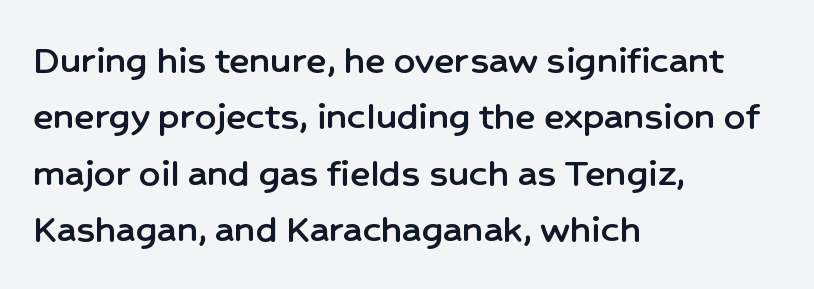
Inter-character spacing is left at the font's built-in metrics. Characters remain perfectly vertical along every line. Clear beneath every line of the passage. These lines are rendered in a variable-pitch font. Does the type have serifs? No, each stem ends abruptly.
